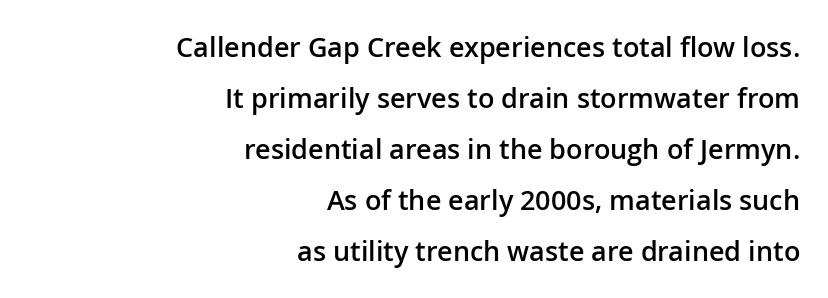
Q: Is the text bold? A: Semi-bold.
Q: Is the text italic (slanted)? A: No, it is upright.
Q: Is the text underlined? A: No.
Q: How is the paragraph aligned? A: Right-aligned.
Q: Is the spacing between letters normal or unusually wide? A: Normal.
